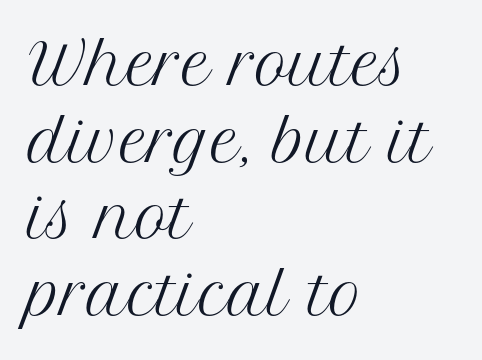
Q: Is the text bold? A: No.
Q: Is the text italic (slanted)? A: Yes.
Q: Is the typeface a serif or a sans-serif typeface? A: Serif.
Q: Is the text underlined? A: No.
Q: How is the paragraph aligned? A: Left-aligned.
Q: Is the spacing between letters normal or unusually wide? A: Normal.
Q: Is the spacing between lines tight, normal or loose? A: Normal.
Q: Width (condensed, normal, or wide)? A: Normal.
Q: Stroke contrast? A: Medium.
Q: x-height? A: Medium.
Q: Monospaced? A: No.
